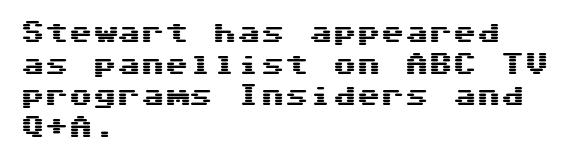
{"italic": "no", "underline": "no", "align": "left", "line_spacing": "normal", "line_spacing_ratio": 1.32, "letter_spacing": "normal", "letter_spacing_em": 0.0, "glyph_px": 24}
